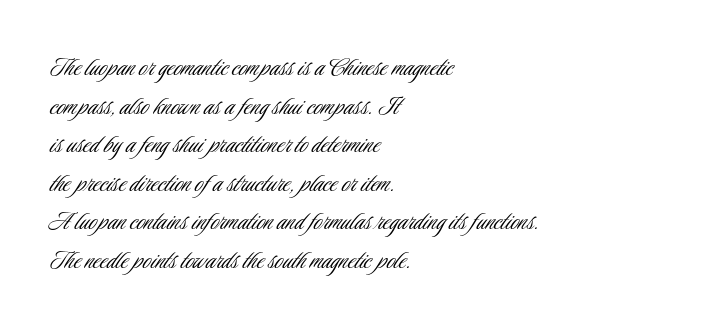
The image shows 29 px light, condensed sans-serif type; set left-aligned, normal line spacing (1.33x), normal letter spacing, not underlined; low stroke contrast and a small x-height.
